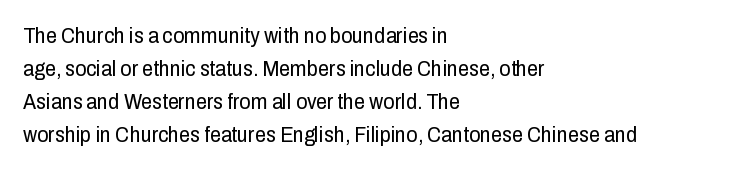
Q: Is the text bold? A: No.
Q: Is the text italic (slanted)? A: No, it is upright.
Q: Is the text underlined? A: No.
Q: How is the paragraph aligned? A: Left-aligned.
Q: Is the spacing between letters normal or unusually wide? A: Normal.
Q: Is the spacing between lines tight, normal or loose? A: Normal.
